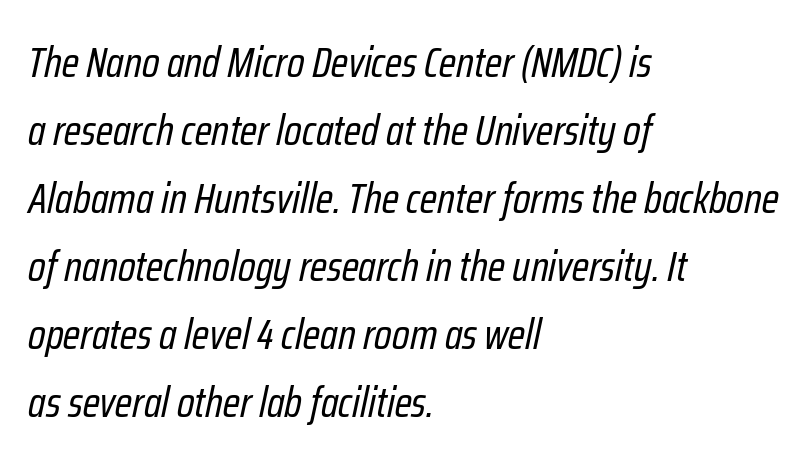
Q: Is the text bold? A: No.
Q: Is the text italic (slanted)? A: Yes, it leans right by about 12 degrees.
Q: Is the text underlined? A: No.
Q: How is the paragraph aligned? A: Left-aligned.
Q: Is the spacing between letters normal or unusually wide? A: Normal.
Q: Is the spacing between lines tight, normal or loose? A: Normal.
Q: Width (condensed, normal, or wide)? A: Condensed.
Q: Stroke contrast? A: Low.
Q: x-height? A: Medium.
Q: Monospaced? A: No.
